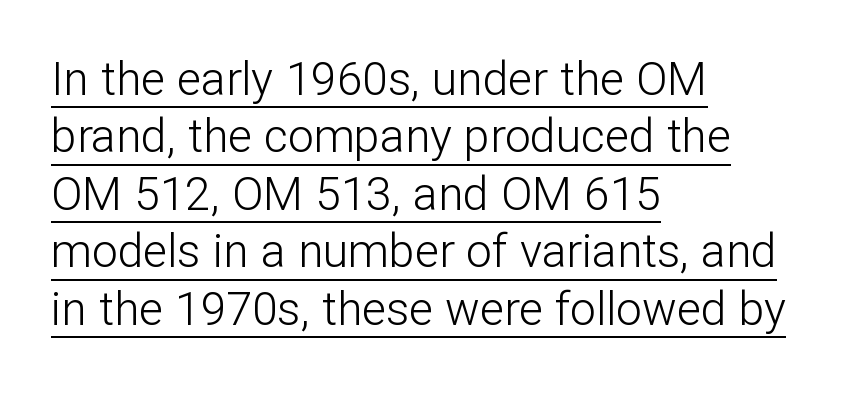
{"serif": "no", "italic": "no", "bold": "no", "weight": "light", "width": "normal", "stroke_contrast": "low", "x_height": "medium", "monospaced": "no", "underline": "yes", "align": "left", "line_spacing": "normal", "line_spacing_ratio": 1.25, "letter_spacing": "normal", "letter_spacing_em": 0.0, "glyph_px": 46}
